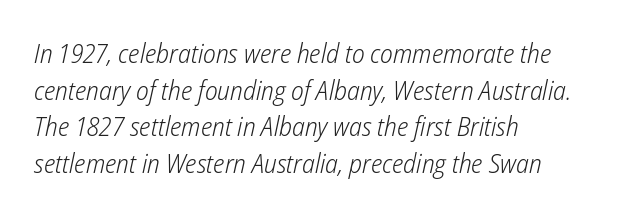
{"italic": "yes", "lean": "right", "slant_degrees": 12, "bold": "no", "underline": "no", "align": "left", "line_spacing": "normal", "line_spacing_ratio": 1.36, "letter_spacing": "normal", "letter_spacing_em": 0.0, "glyph_px": 27}
